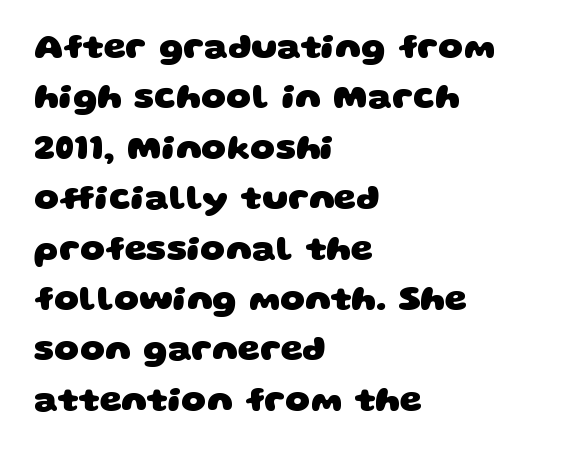
The image shows 35 px heavy, wide sans-serif type; set left-aligned, normal line spacing (1.44x), normal letter spacing, not underlined; low stroke contrast and a large x-height.
